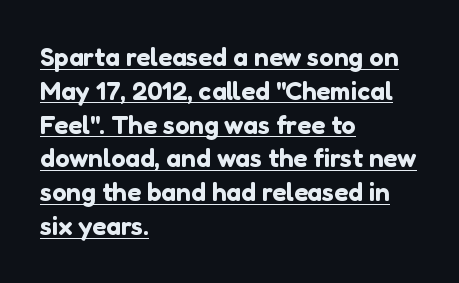
Q: Is the text italic (slanted)? A: No, it is upright.
Q: Is the text underlined? A: Yes.
Q: How is the paragraph aligned? A: Left-aligned.
Q: Is the spacing between letters normal or unusually wide? A: Normal.
Q: Is the spacing between lines tight, normal or loose? A: Normal.
